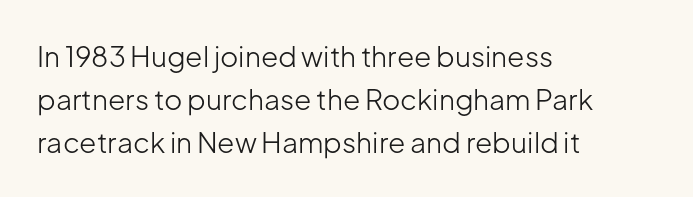
All the whitespace from short lines collects on the right. Here the designer chose a conventional face with non-uniform glyph widths. To sum up the face: it is a sans, with no serifs. The zone under the glyphs is completely vacant.
